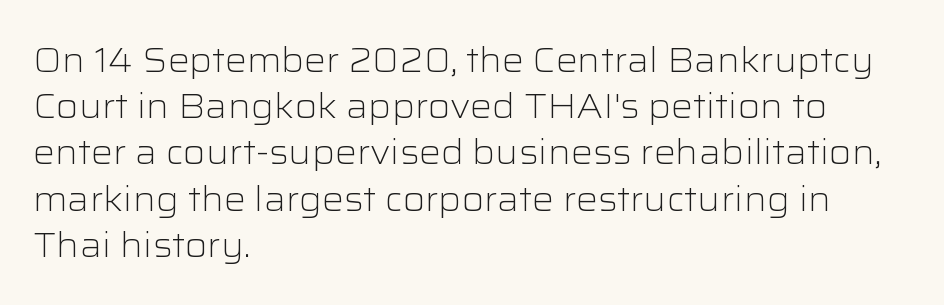
The image shows 34 px light, wide sans-serif type, upright; set left-aligned, normal line spacing (1.36x), normal letter spacing, not underlined; low stroke contrast and a medium x-height.
